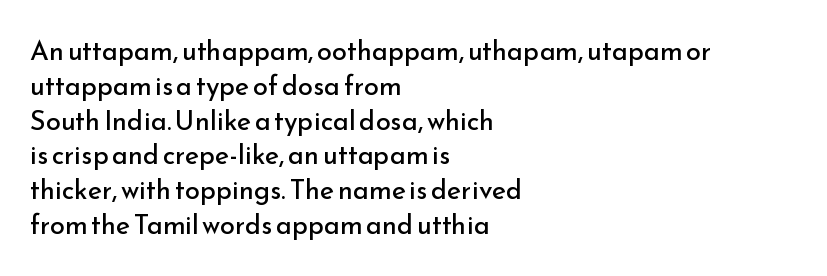
This sample keeps an unexceptional amount of space between lines. Characters remain perfectly vertical along every line. The gap between lines stays unmarked. Is this a heavy cut? Hardly; it is regular or lighter.
